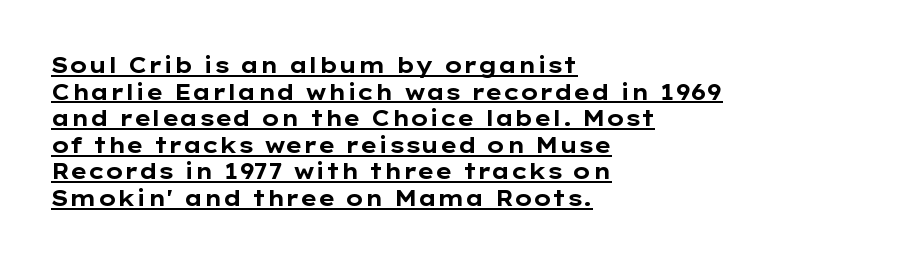
{"italic": "no", "bold": "yes", "underline": "yes", "align": "left", "line_spacing_ratio": 1.21, "letter_spacing": "normal", "letter_spacing_em": 0.0, "glyph_px": 22}
